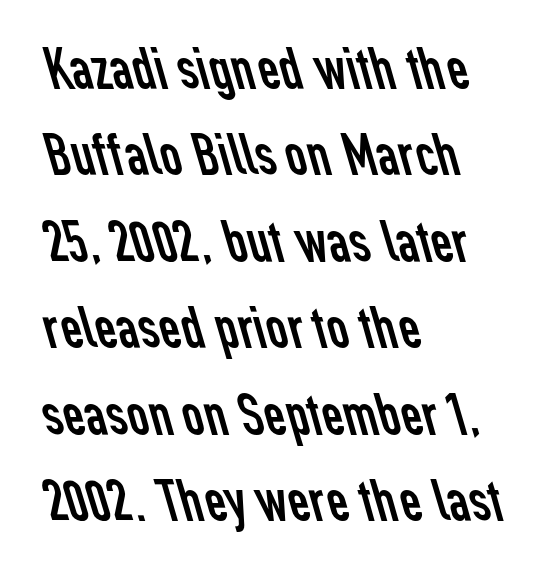
No chunkiness to these letters — they're not bold. Check where the strokes stop: nothing finishes them off — pure sans. Nobody drew a line under any word here. Horizontal bands of white between lines are of average thickness.
